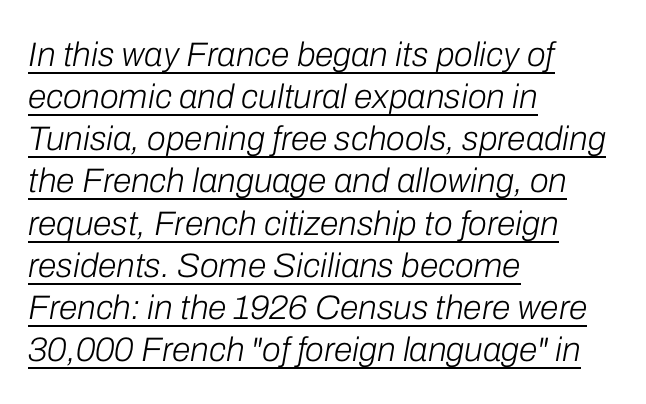
{"italic": "yes", "lean": "right", "slant_degrees": 10, "bold": "no", "weight": "light", "width": "normal", "stroke_contrast": "low", "x_height": "medium", "monospaced": "no", "underline": "yes", "align": "left", "line_spacing_ratio": 1.24, "letter_spacing": "normal", "letter_spacing_em": 0.0, "glyph_px": 34}
